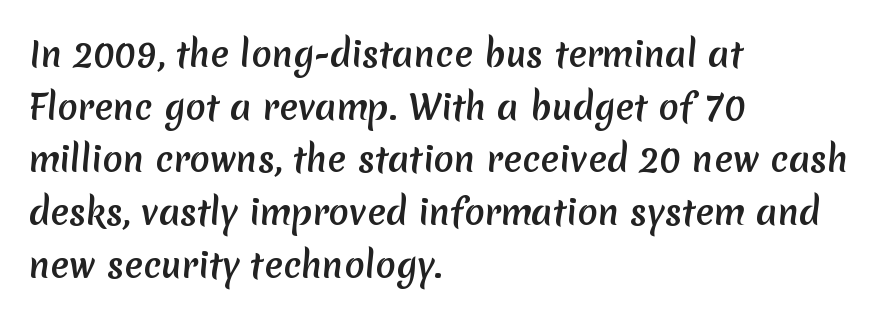
The image shows 34 px sans-serif type; set left-aligned, normal line spacing (1.55x), normal letter spacing, not underlined; medium stroke contrast and a medium x-height.
